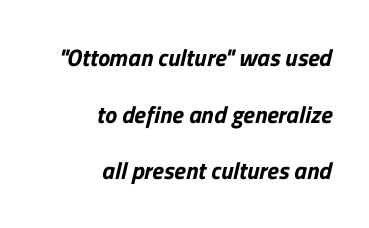
{"underline": "no", "align": "right", "line_spacing": "loose", "line_spacing_ratio": 2.36, "letter_spacing": "normal", "letter_spacing_em": 0.0, "glyph_px": 24}
